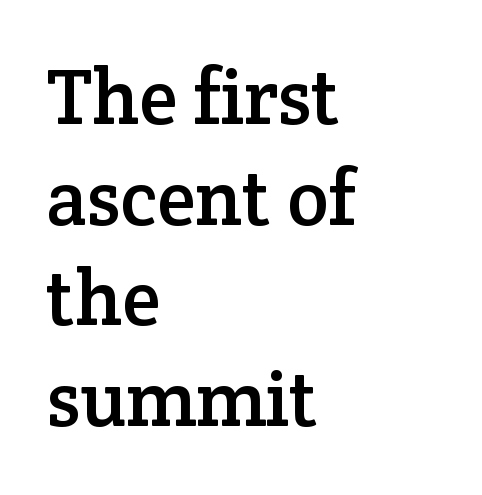
{"serif": "yes", "italic": "no", "width": "normal", "stroke_contrast": "low", "x_height": "medium", "monospaced": "no", "underline": "no", "align": "left", "line_spacing": "normal", "line_spacing_ratio": 1.29, "letter_spacing": "normal", "letter_spacing_em": 0.0, "glyph_px": 78}
